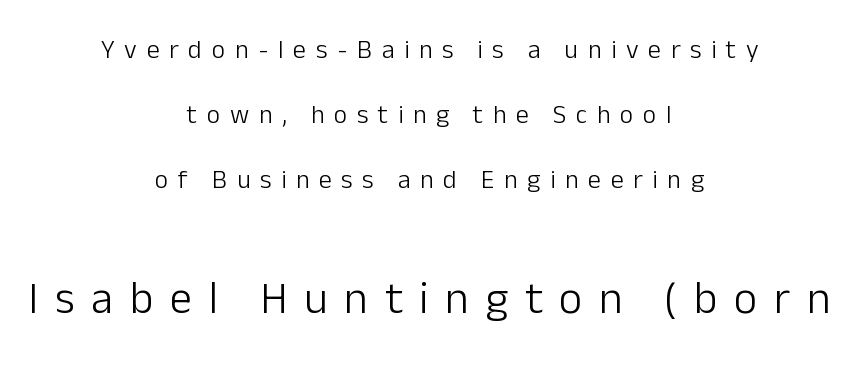
The image shows 45 px light sans-serif type, upright; set centered, loose line spacing (2.5x), unusually wide letter spacing (+0.37 em), not underlined; the second (bottom) block is 1.73x larger; low stroke contrast and a medium x-height.
